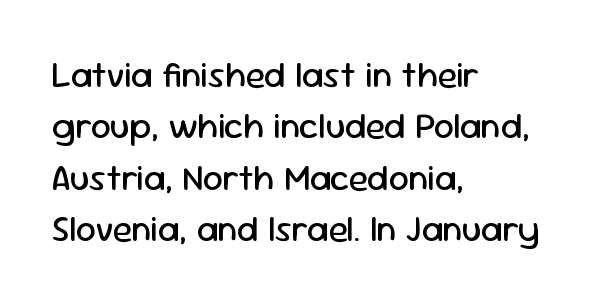
Q: Is the text bold? A: No.
Q: Is the text italic (slanted)? A: No, it is upright.
Q: Is the typeface a serif or a sans-serif typeface? A: Sans-serif.
Q: Is the text underlined? A: No.
Q: How is the paragraph aligned? A: Left-aligned.
Q: Is the spacing between letters normal or unusually wide? A: Normal.
Q: Is the spacing between lines tight, normal or loose? A: Normal.
Q: Width (condensed, normal, or wide)? A: Normal.
Q: Stroke contrast? A: Low.
Q: x-height? A: Medium.
Q: Monospaced? A: No.
